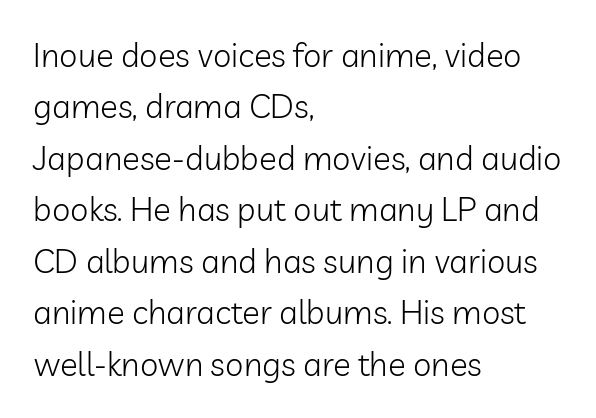
The face used here is proportionally spaced, like ordinary book or web type. The typeface chosen for these lines omits serifs. The passage shown is not bold in any degree. A clean baseline with only descenders dipping below it. The setting favours the left margin, as ordinary paragraphs usually do.
